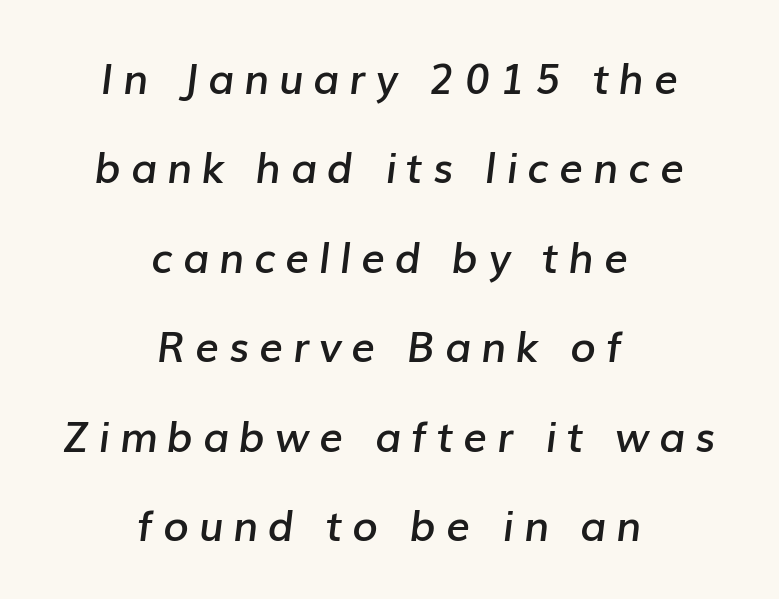
{"italic": "yes", "lean": "right", "slant_degrees": 7, "bold": "semi", "weight": "semibold", "width": "normal", "stroke_contrast": "low", "x_height": "medium", "monospaced": "no", "underline": "no", "align": "center", "line_spacing": "loose", "line_spacing_ratio": 2.13, "letter_spacing": "wide", "letter_spacing_em": 0.23, "glyph_px": 42}
